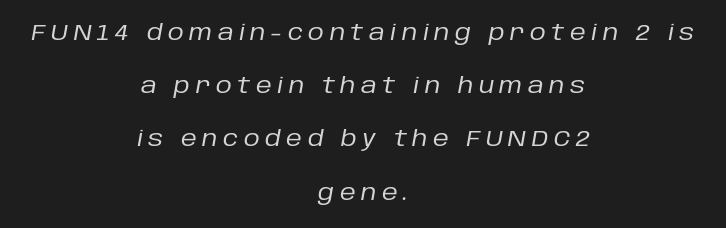
{"italic": "yes", "lean": "right", "slant_degrees": 10, "bold": "no", "underline": "no", "align": "center", "line_spacing": "loose", "line_spacing_ratio": 2.42, "letter_spacing": "wide", "letter_spacing_em": 0.25, "glyph_px": 22}
